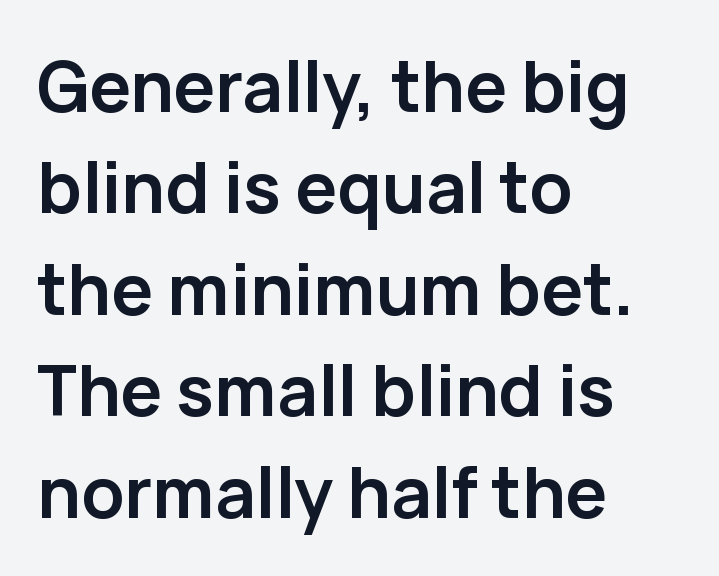
The image shows 70 px semibold sans-serif type, upright; set left-aligned, normal line spacing (1.45x), normal letter spacing, not underlined; low stroke contrast and a medium x-height.
